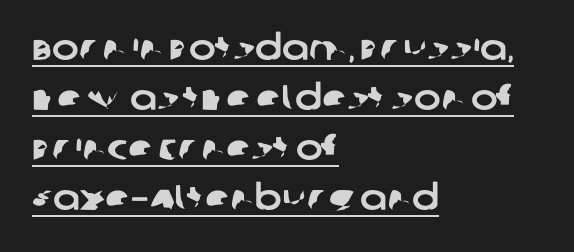
{"serif": "no", "width": "normal", "stroke_contrast": "low", "x_height": "large", "monospaced": "no", "underline": "yes", "align": "left", "line_spacing": "normal", "line_spacing_ratio": 1.39, "letter_spacing": "normal", "letter_spacing_em": 0.0, "glyph_px": 36}
